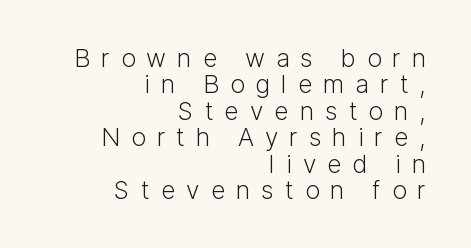
{"italic": "no", "bold": "no", "underline": "no", "align": "right", "line_spacing": "tight", "line_spacing_ratio": 1.06, "letter_spacing": "wide", "letter_spacing_em": 0.44, "glyph_px": 25}
